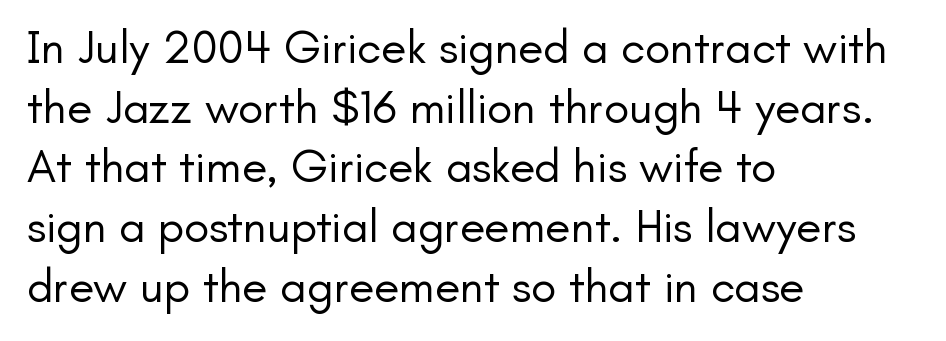
Q: Is the text bold? A: No.
Q: Is the text italic (slanted)? A: No, it is upright.
Q: Is the typeface a serif or a sans-serif typeface? A: Sans-serif.
Q: Is the text underlined? A: No.
Q: How is the paragraph aligned? A: Left-aligned.
Q: Is the spacing between letters normal or unusually wide? A: Normal.
Q: Is the spacing between lines tight, normal or loose? A: Normal.
Q: Width (condensed, normal, or wide)? A: Normal.
Q: Stroke contrast? A: Low.
Q: x-height? A: Small.
Q: Monospaced? A: No.
